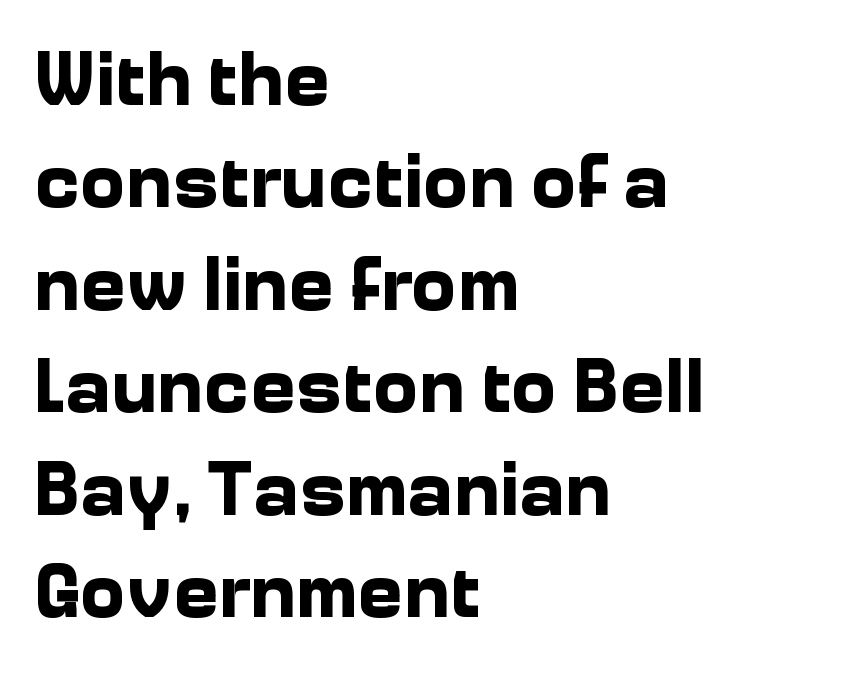
{"serif": "no", "italic": "no", "bold": "yes", "weight": "bold", "width": "normal", "stroke_contrast": "low", "x_height": "medium", "monospaced": "no", "underline": "no", "align": "left", "line_spacing": "normal", "line_spacing_ratio": 1.33, "letter_spacing": "normal", "letter_spacing_em": 0.0, "glyph_px": 77}
